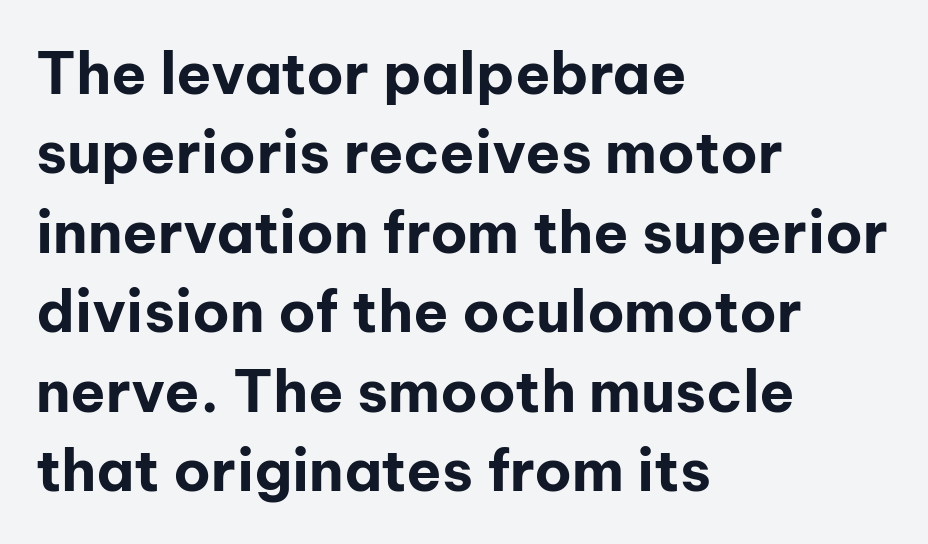
Spacing verdict: proportional, widths tailored to each character. Type style note: lacks serifs. Type without underlining. This sample is left-justified, so line endings fall wherever the words run out. A typesetter would call this leading conventional body-copy spacing. These lines were composed using upright roman letters.
